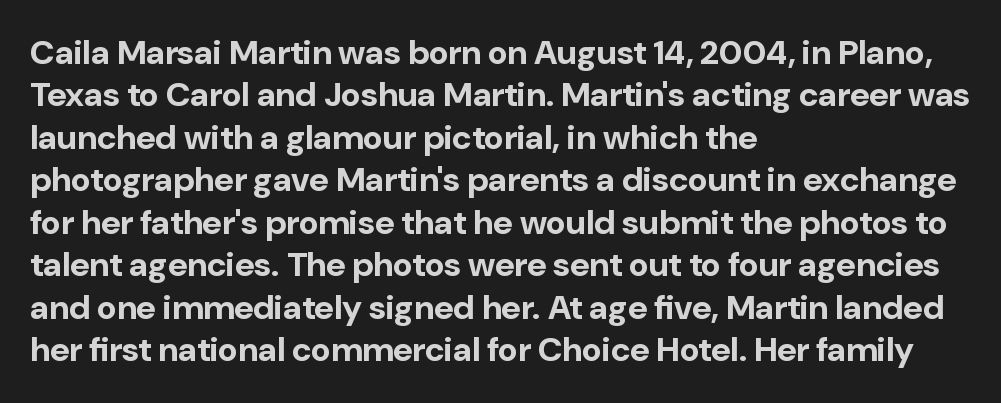
In terms of leading, this rendering sits right in the middle. Each line starts at the same left margin while the right side varies. This is the regular roman posture of the typeface. This is heavy type, rendered in bold. Unmarked baselines from the first word to the last.
